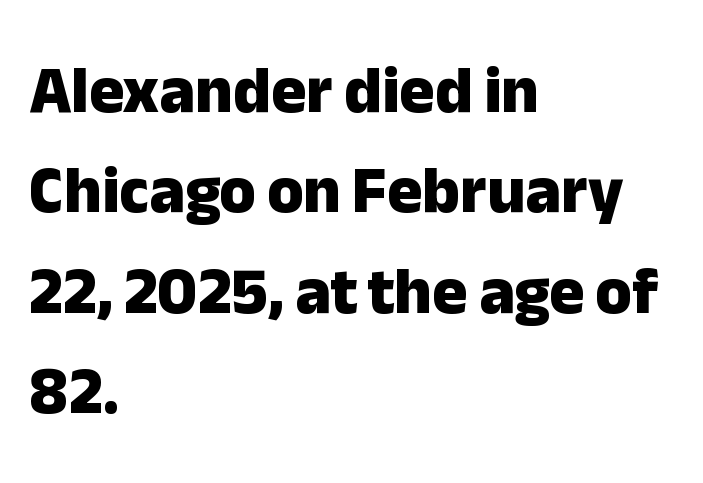
The image shows 66 px heavy sans-serif type, upright; set left-aligned, normal line spacing (1.52x), normal letter spacing, not underlined; low stroke contrast and a medium x-height.
